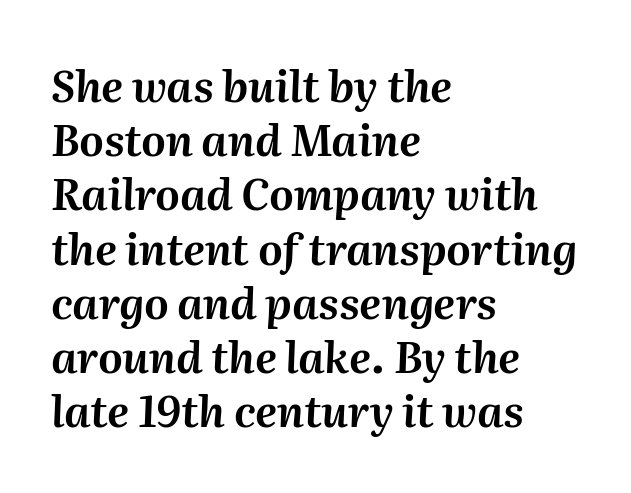
The image shows 43 px text type, italic (leaning right); set left-aligned, normal line spacing (1.26x), normal letter spacing, not underlined; medium stroke contrast and a medium x-height.
